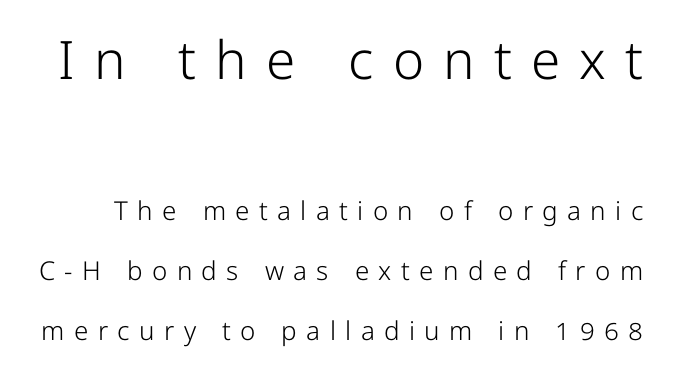
Q: Is the text bold? A: No.
Q: Is the text italic (slanted)? A: No, it is upright.
Q: Is the typeface a serif or a sans-serif typeface? A: Sans-serif.
Q: Is the text underlined? A: No.
Q: Is the spacing between letters normal or unusually wide? A: Unusually wide.
Q: Is the spacing between lines tight, normal or loose? A: Loose.
Q: Which block of text is set in a larger size, the first (top) or the second (bottom)? A: The first (top) one.
Q: Width (condensed, normal, or wide)? A: Normal.
Q: Stroke contrast? A: Low.
Q: x-height? A: Medium.
Q: Monospaced? A: No.
